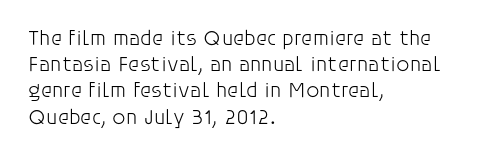
Q: Is the text bold? A: No.
Q: Is the text italic (slanted)? A: No, it is upright.
Q: Is the text underlined? A: No.
Q: How is the paragraph aligned? A: Left-aligned.
Q: Is the spacing between letters normal or unusually wide? A: Normal.
Q: Is the spacing between lines tight, normal or loose? A: Normal.
